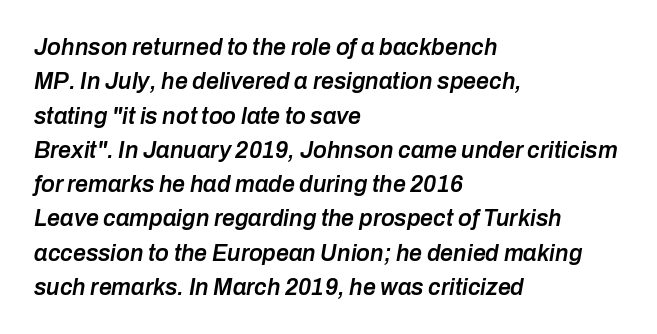
The image shows 23 px text type, italic (leaning right); set left-aligned, normal line spacing (1.49x), normal letter spacing, not underlined.
